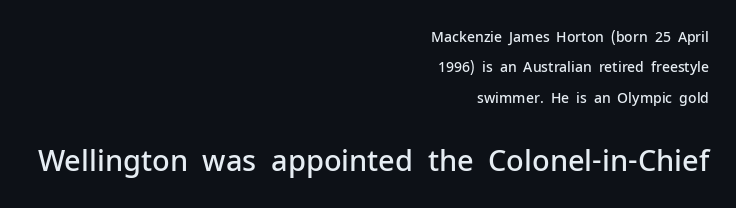
The image shows 29 px semibold sans-serif type, upright; set right-aligned, loose line spacing (2.17x), normal letter spacing, not underlined; the second (bottom) block is 2.07x larger; low stroke contrast and a medium x-height.
